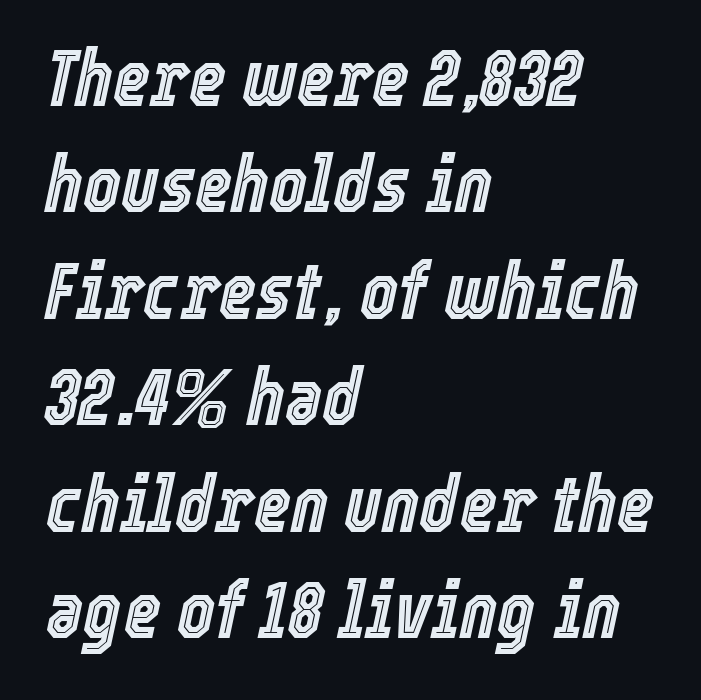
Q: Is the text italic (slanted)? A: Yes, it leans right by about 12 degrees.
Q: Is the text underlined? A: No.
Q: How is the paragraph aligned? A: Left-aligned.
Q: Is the spacing between letters normal or unusually wide? A: Normal.
Q: Is the spacing between lines tight, normal or loose? A: Normal.
Q: Width (condensed, normal, or wide)? A: Condensed.
Q: x-height? A: Medium.
Q: Monospaced? A: No.
